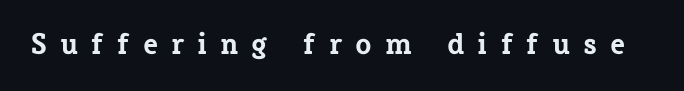
The image shows 30 px bold serif type, upright; set unusually wide letter spacing (+0.44 em), not underlined; low stroke contrast and a medium x-height.
